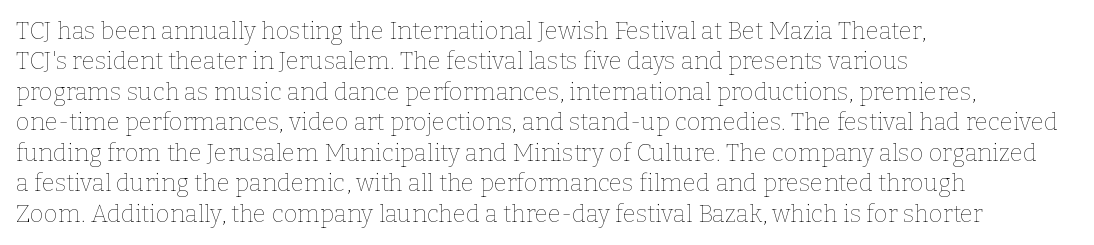
The type sits square on the baseline with zero lean. Only glyphs here, with clear space below each row. This sample is left-justified, so line endings fall wherever the words run out. Nothing unusual about the tracking: characters are spaced as the font intends. No extra ink here — the face is not bold.
